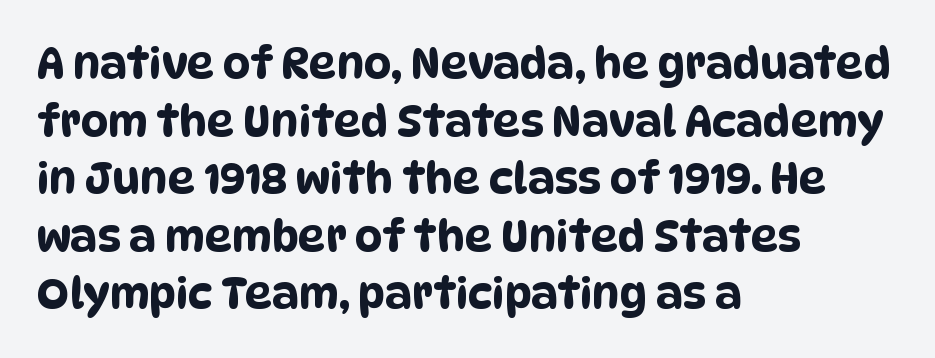
{"serif": "no", "width": "condensed", "stroke_contrast": "low", "x_height": "large", "monospaced": "no", "underline": "no", "align": "left", "line_spacing": "normal", "line_spacing_ratio": 1.34, "letter_spacing": "normal", "letter_spacing_em": 0.0, "glyph_px": 43}
